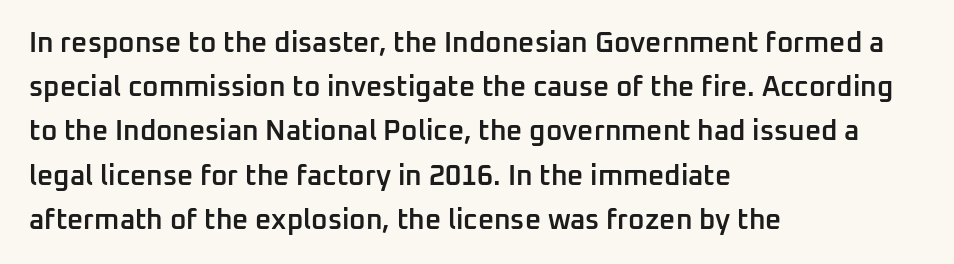
The gap between lines stays unmarked. The lines sit at an ordinary, default distance from one another. The letters stand straight up with perfectly vertical stems. Weight: semibold (demi). Does the type have serifs? No, each stem ends abruptly. Note the varied advance widths — an 'i' is clearly narrower than an 'm'.
